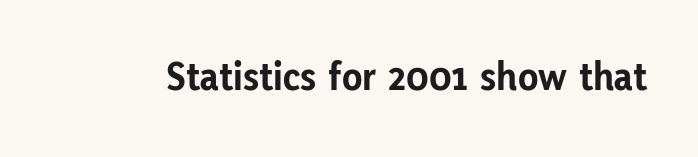
The lettering holds an erect, upright posture throughout. In terms of weight, the rendering is a true, heavy bold. Beneath every word, the page is bare. The type family on display is of the sans-serif kind. Does extra space separate the letters? No, they use regular spacing. Each letter keeps its own natural width here, so spacing adapts to shape.
